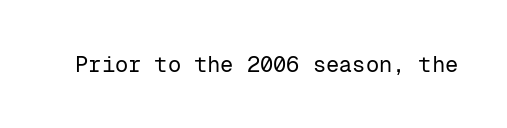
The space directly below the letters is spotless. Quick note: not italic, upright. The line texture is even and compact thanks to regular tracking. These glyphs show unthickened strokes, regular width or finer.
